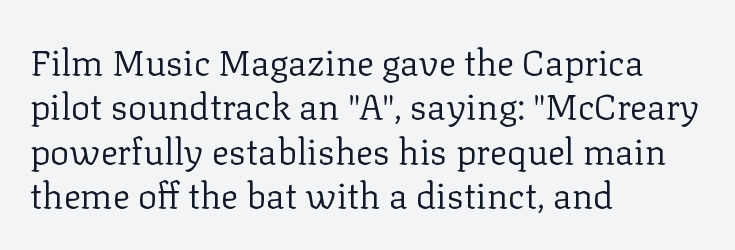
Here the glyphs are tracked normally, forming tight word shapes. The glyphs are unaccompanied by any horizontal stroke below them. Do the characters align in a grid? No, the font is proportional. Font category for this specimen: serif.
